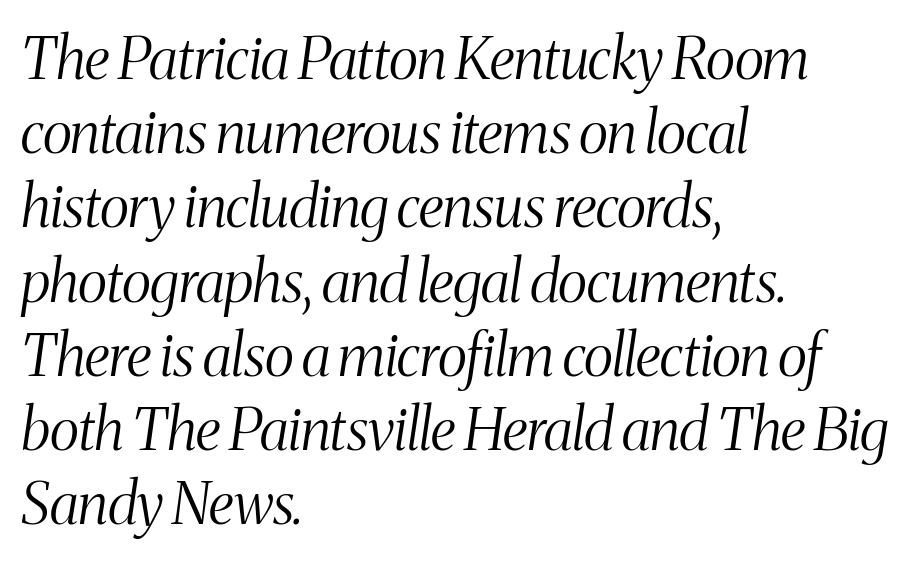
The image shows 58 px light, condensed serif type, italic (leaning right); set left-aligned, normal line spacing (1.28x), normal letter spacing, not underlined; medium stroke contrast and a medium x-height.
